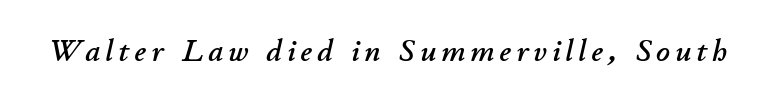
Q: Is the text italic (slanted)? A: Yes, it leans right by about 11 degrees.
Q: Is the text underlined? A: No.
Q: Width (condensed, normal, or wide)? A: Normal.
Q: Stroke contrast? A: Low.
Q: x-height? A: Small.
Q: Monospaced? A: No.
